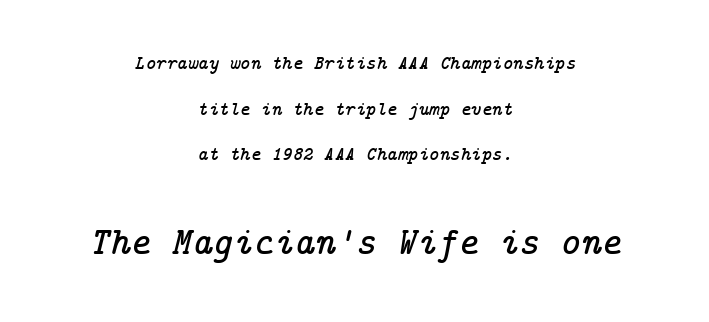
Q: Is the text italic (slanted)? A: Yes, it leans right by about 14 degrees.
Q: Is the typeface a serif or a sans-serif typeface? A: Serif.
Q: Is the text underlined? A: No.
Q: How is the paragraph aligned? A: Centered.
Q: Is the spacing between letters normal or unusually wide? A: Normal.
Q: Is the spacing between lines tight, normal or loose? A: Loose.
Q: Which block of text is set in a larger size, the first (top) or the second (bottom)? A: The second (bottom) one.
Q: Width (condensed, normal, or wide)? A: Normal.
Q: Stroke contrast? A: Low.
Q: x-height? A: Medium.
